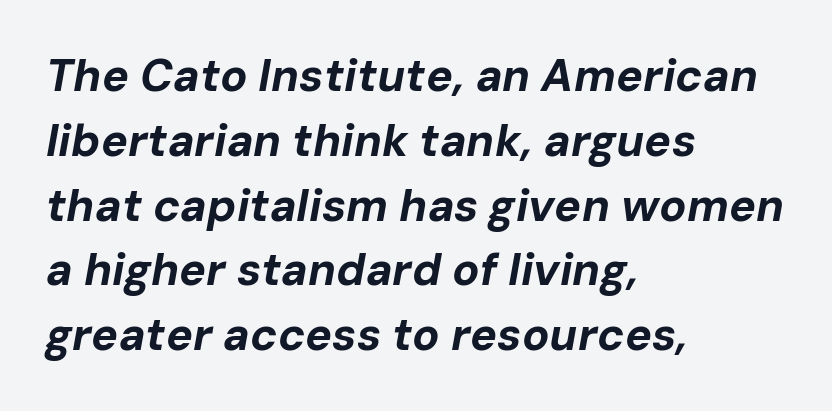
{"italic": "yes", "lean": "right", "slant_degrees": 10, "bold": "yes", "weight": "bold", "width": "normal", "stroke_contrast": "low", "x_height": "medium", "monospaced": "no", "underline": "no", "align": "left", "line_spacing": "normal", "line_spacing_ratio": 1.44, "letter_spacing": "normal", "letter_spacing_em": 0.0, "glyph_px": 45}
